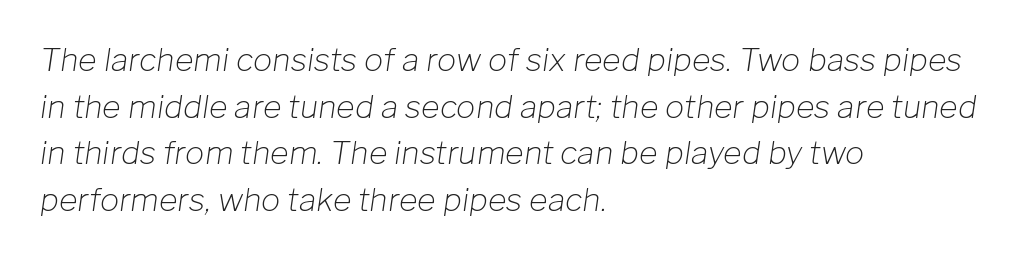
The image shows 32 px light type, italic (leaning right); set left-aligned, normal line spacing (1.46x), normal letter spacing, not underlined; low stroke contrast and a medium x-height.
